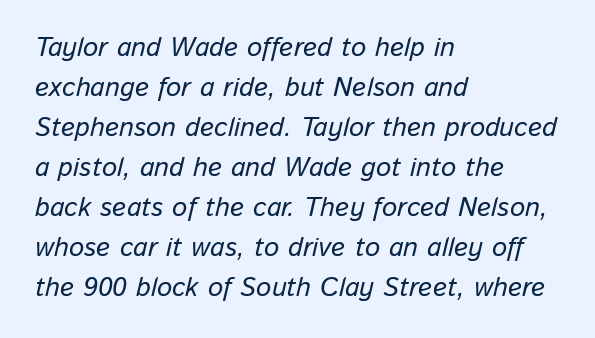
What stands out about the letter spacing? Nothing — it is the standard amount. A student would call this left alignment; a typographer would say flush left, rag right. The baseline area is clear. Designer's note — italics engaged.
